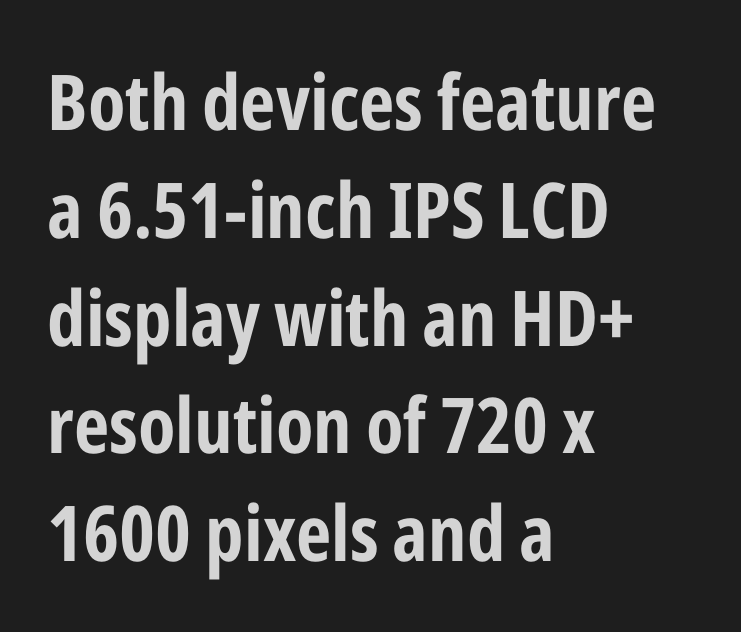
Q: Is the text bold? A: Yes.
Q: Is the text italic (slanted)? A: No, it is upright.
Q: Is the typeface a serif or a sans-serif typeface? A: Sans-serif.
Q: Is the text underlined? A: No.
Q: How is the paragraph aligned? A: Left-aligned.
Q: Is the spacing between letters normal or unusually wide? A: Normal.
Q: Is the spacing between lines tight, normal or loose? A: Normal.
Q: Width (condensed, normal, or wide)? A: Condensed.
Q: Stroke contrast? A: Low.
Q: x-height? A: Medium.
Q: Monospaced? A: No.
